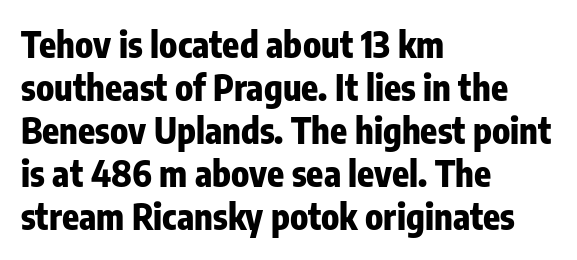
This sample is left-justified, so line endings fall wherever the words run out. Font category for this specimen: sans-serif. The glyphs have the mass of a bold cut. Quick note: not italic, upright. Tracking here is standard; glyphs follow each other at the usual distance.
